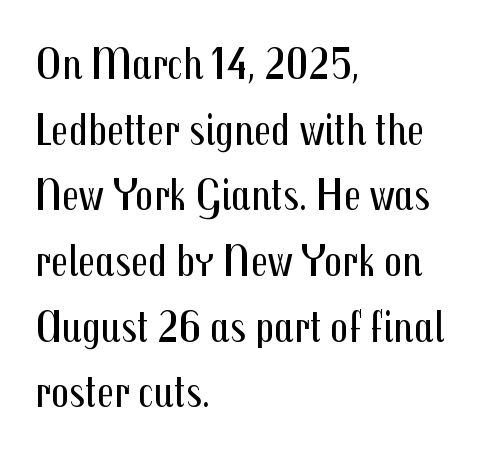
Q: Is the text bold? A: No.
Q: Is the text italic (slanted)? A: No, it is upright.
Q: Is the typeface a serif or a sans-serif typeface? A: Sans-serif.
Q: Is the text underlined? A: No.
Q: How is the paragraph aligned? A: Left-aligned.
Q: Is the spacing between letters normal or unusually wide? A: Normal.
Q: Is the spacing between lines tight, normal or loose? A: Normal.
Q: Width (condensed, normal, or wide)? A: Condensed.
Q: Stroke contrast? A: Medium.
Q: x-height? A: Medium.
Q: Monospaced? A: No.
